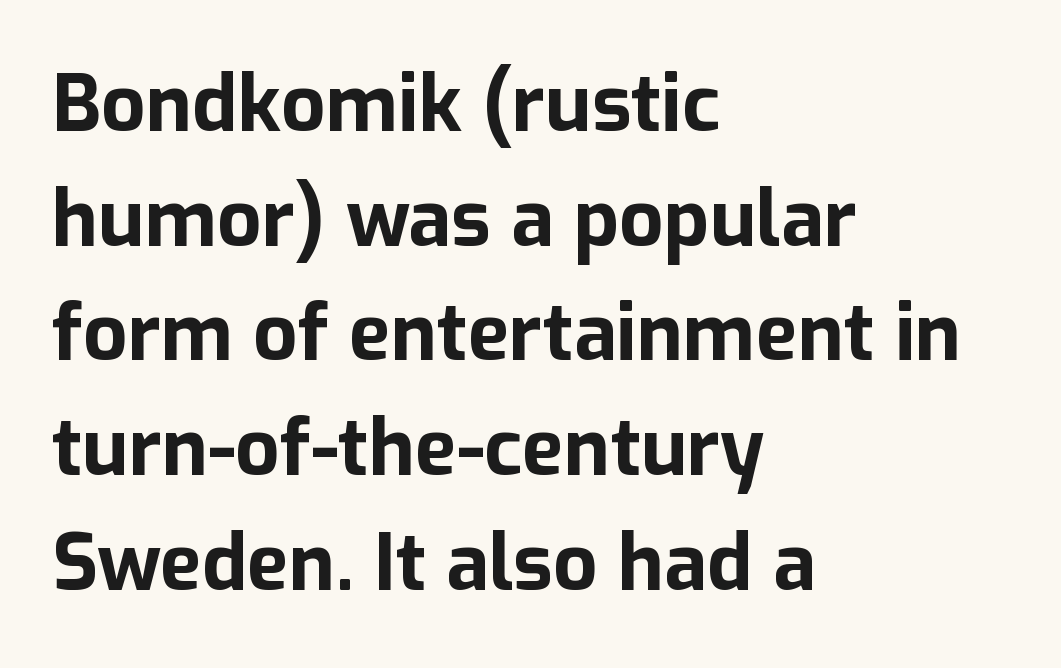
Q: Is the text bold? A: Yes.
Q: Is the text italic (slanted)? A: No, it is upright.
Q: Is the typeface a serif or a sans-serif typeface? A: Sans-serif.
Q: Is the text underlined? A: No.
Q: How is the paragraph aligned? A: Left-aligned.
Q: Is the spacing between letters normal or unusually wide? A: Normal.
Q: Is the spacing between lines tight, normal or loose? A: Normal.
Q: Width (condensed, normal, or wide)? A: Normal.
Q: Stroke contrast? A: Low.
Q: x-height? A: Medium.
Q: Monospaced? A: No.
